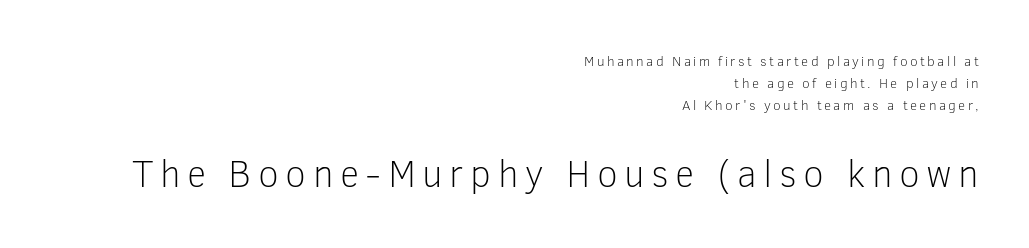
The image shows 38 px light sans-serif type, upright; set right-aligned, normal line spacing (1.56x), not underlined; the second (bottom) block is 2.71x larger; low stroke contrast and a medium x-height.
